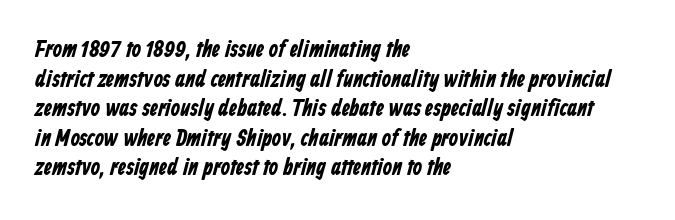
The image shows 24 px bold type; set left-aligned, line spacing 1.23x, normal letter spacing, not underlined.
